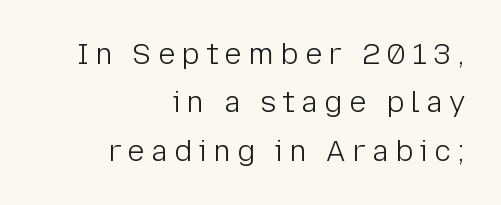
{"serif": "no", "italic": "no", "bold": "no", "weight": "light", "width": "normal", "stroke_contrast": "low", "x_height": "medium", "monospaced": "no", "underline": "no", "align": "right", "line_spacing": "normal", "line_spacing_ratio": 1.67, "letter_spacing": "wide", "letter_spacing_em": 0.22, "glyph_px": 29}
